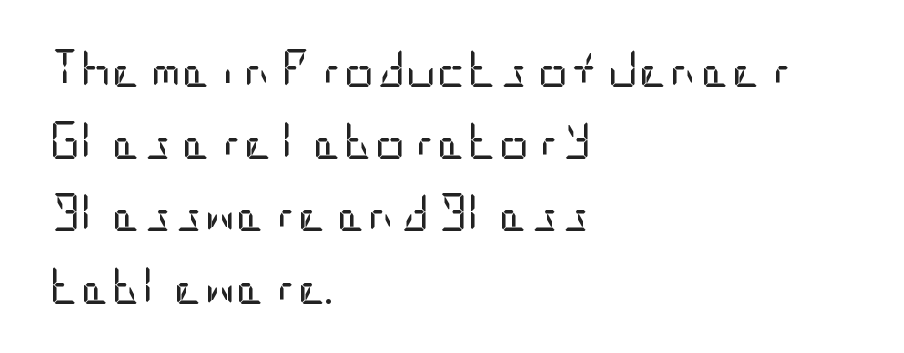
This rendering features lettering with no underline. On a weight scale, this lands at 450 or below. Ordinary non-slanted type is in use. Reading down the column, the eye jumps a long way to each next line. Look at the tracking — it's just the regular setting, nothing added. The typeface chosen for these lines omits serifs.
